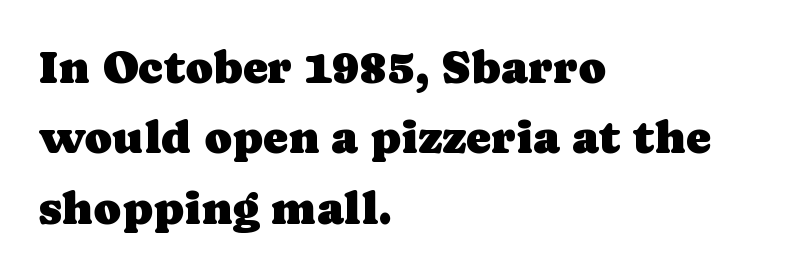
Looks like regular typesetting: each glyph gets only the width it needs. Teacher's note: observe the even left margin — that is flush-left alignment. The space between consecutive lines is moderate. Note: serifs present on the glyphs. The space directly below the letters is spotless. The specimen reads as upright at a glance.
